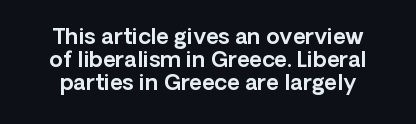
{"italic": "no", "underline": "no", "line_spacing": "tight", "line_spacing_ratio": 1.05, "letter_spacing": "normal", "letter_spacing_em": 0.0, "glyph_px": 22}
